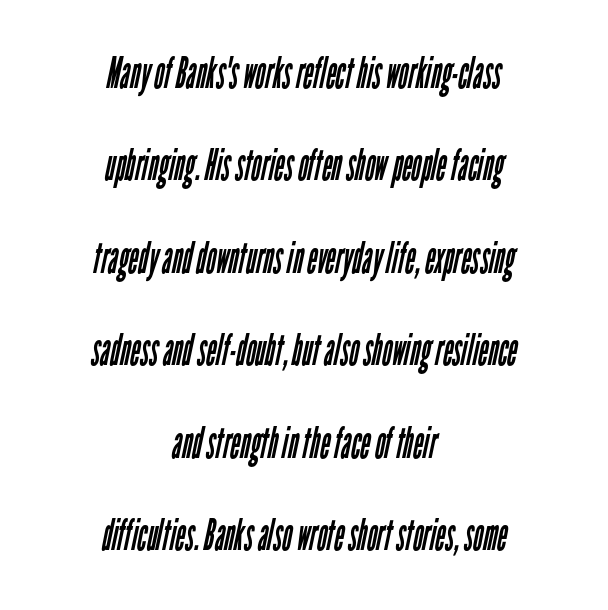
{"serif": "no", "bold": "no", "weight": "regular", "width": "condensed", "stroke_contrast": "low", "x_height": "medium", "monospaced": "no", "underline": "no", "align": "center", "line_spacing": "loose", "line_spacing_ratio": 2.15, "letter_spacing": "normal", "letter_spacing_em": 0.0, "glyph_px": 43}
